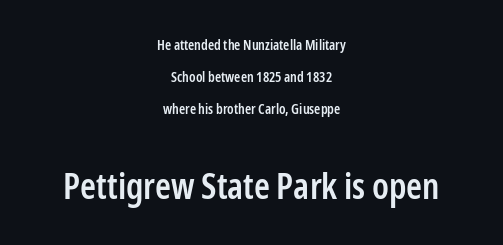
The image shows 36 px semibold, condensed sans-serif type, upright; set centered, loose line spacing (2.28x), normal letter spacing, not underlined; the second (bottom) block is 2.57x larger; low stroke contrast and a medium x-height.
